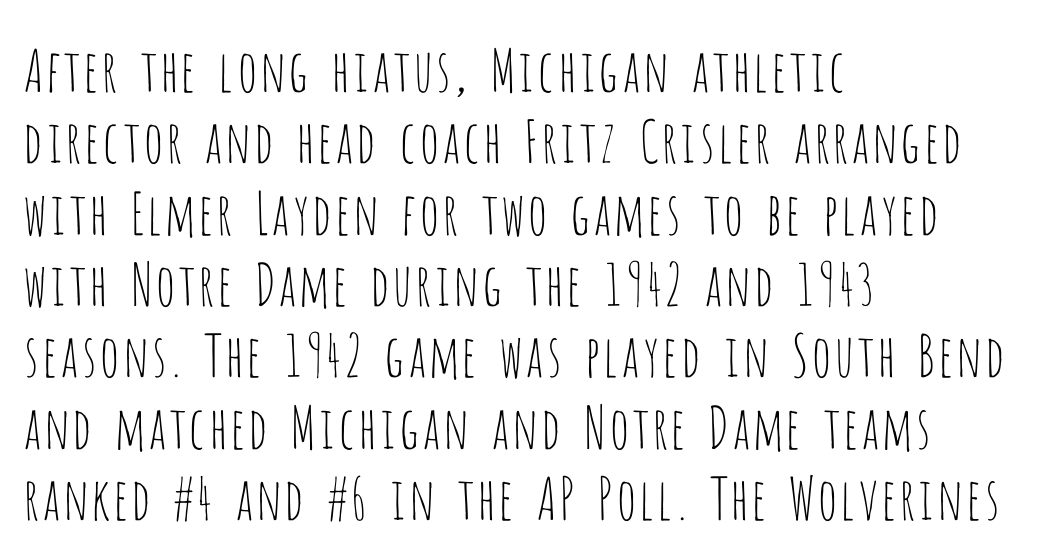
Q: Is the text bold? A: No.
Q: Is the text italic (slanted)? A: No, it is upright.
Q: Is the typeface a serif or a sans-serif typeface? A: Sans-serif.
Q: Is the text underlined? A: No.
Q: How is the paragraph aligned? A: Left-aligned.
Q: Is the spacing between letters normal or unusually wide? A: Normal.
Q: Width (condensed, normal, or wide)? A: Condensed.
Q: Stroke contrast? A: Low.
Q: x-height? A: Large.
Q: Monospaced? A: No.
